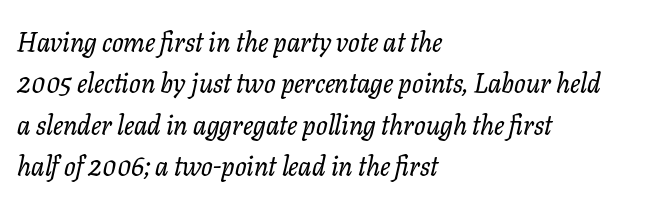
Q: Is the text italic (slanted)? A: Yes, it leans right by about 11 degrees.
Q: Is the text underlined? A: No.
Q: How is the paragraph aligned? A: Left-aligned.
Q: Is the spacing between letters normal or unusually wide? A: Normal.
Q: Is the spacing between lines tight, normal or loose? A: Normal.
